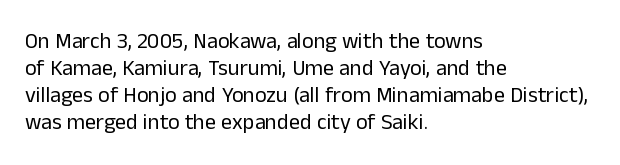
Q: Is the text bold? A: No.
Q: Is the text italic (slanted)? A: No, it is upright.
Q: Is the text underlined? A: No.
Q: How is the paragraph aligned? A: Left-aligned.
Q: Is the spacing between letters normal or unusually wide? A: Normal.
